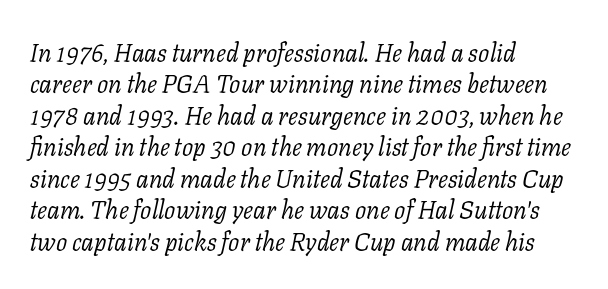
The area under the type is left untouched. Emphasis-style slanted type is in use. If you measured baseline to baseline, you'd find a middling distance. Letters have the restrained weight of plain body copy at most. Reading down the block, your eye returns to a fixed left position each line.
